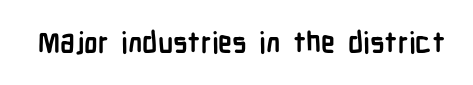
Q: Is the text bold? A: Yes.
Q: Is the text italic (slanted)? A: No, it is upright.
Q: Is the typeface a serif or a sans-serif typeface? A: Sans-serif.
Q: Is the text underlined? A: No.
Q: Is the spacing between letters normal or unusually wide? A: Normal.
Q: Width (condensed, normal, or wide)? A: Condensed.
Q: Stroke contrast? A: Low.
Q: x-height? A: Medium.
Q: Monospaced? A: No.
